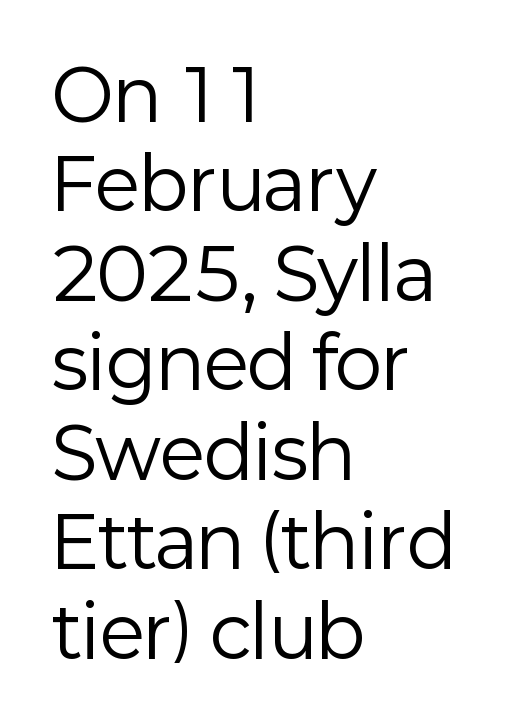
This sample keeps an unexceptional amount of space between lines. This reads as an unemphasized weight, regular at the heaviest. Characters remain perfectly vertical along every line. Each letter keeps its own natural width here, so spacing adapts to shape. The passage shown has conventional tracking throughout. This sample is left-justified, so line endings fall wherever the words run out.
